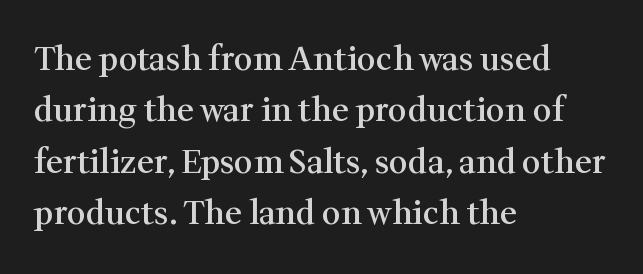
Q: Is the text bold? A: Semi-bold.
Q: Is the text italic (slanted)? A: No, it is upright.
Q: Is the typeface a serif or a sans-serif typeface? A: Serif.
Q: Is the text underlined? A: No.
Q: How is the paragraph aligned? A: Left-aligned.
Q: Is the spacing between letters normal or unusually wide? A: Normal.
Q: Is the spacing between lines tight, normal or loose? A: Normal.
Q: Width (condensed, normal, or wide)? A: Normal.
Q: Stroke contrast? A: Medium.
Q: x-height? A: Medium.
Q: Monospaced? A: No.
